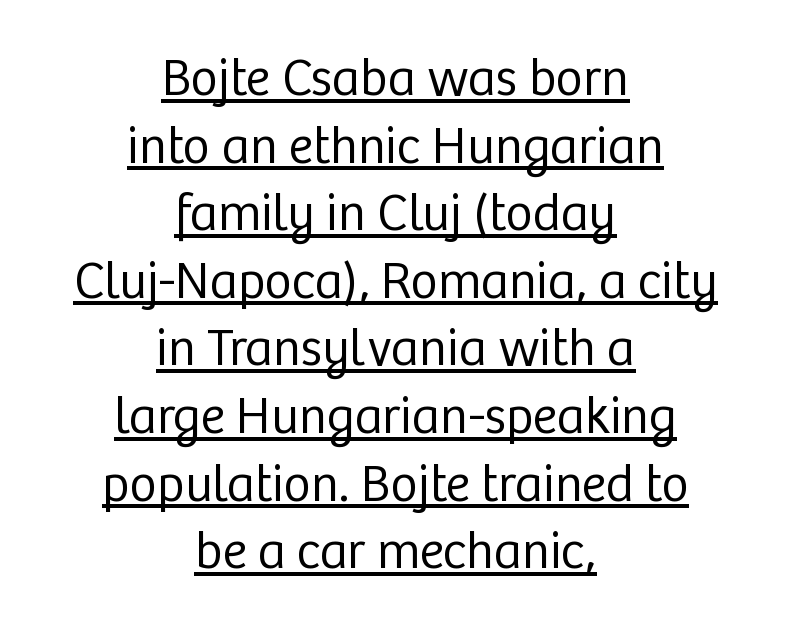
The image shows 52 px regular-weight sans-serif type, upright; set centered, normal line spacing (1.3x), normal letter spacing, underlined; low stroke contrast and a medium x-height.
